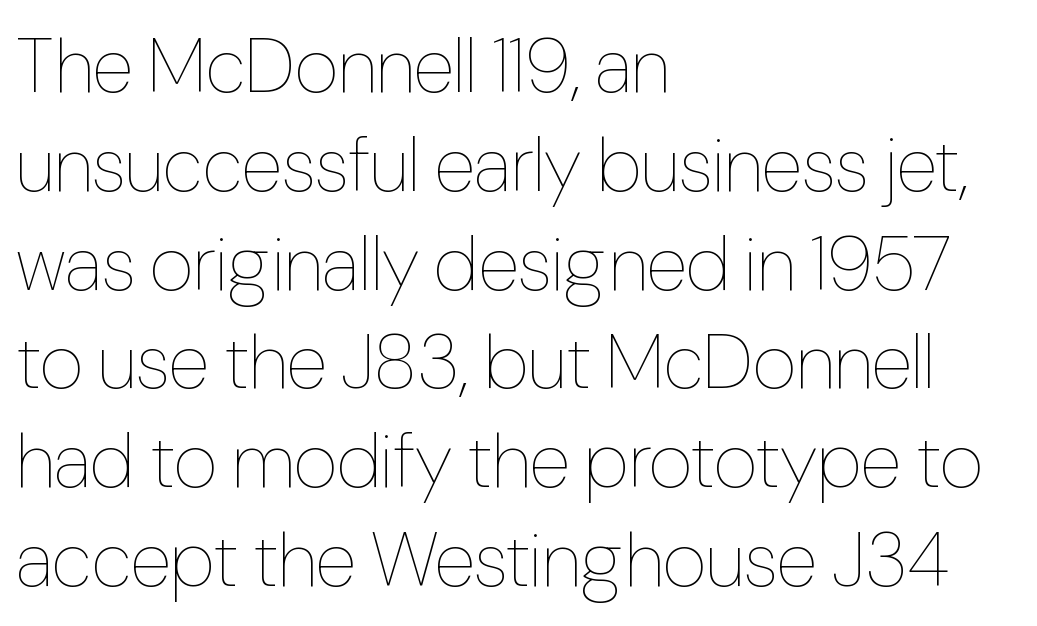
Q: Is the text bold? A: No.
Q: Is the text italic (slanted)? A: No, it is upright.
Q: Is the text underlined? A: No.
Q: How is the paragraph aligned? A: Left-aligned.
Q: Is the spacing between letters normal or unusually wide? A: Normal.
Q: Is the spacing between lines tight, normal or loose? A: Normal.
Q: Width (condensed, normal, or wide)? A: Condensed.
Q: Stroke contrast? A: Low.
Q: x-height? A: Medium.
Q: Monospaced? A: No.
